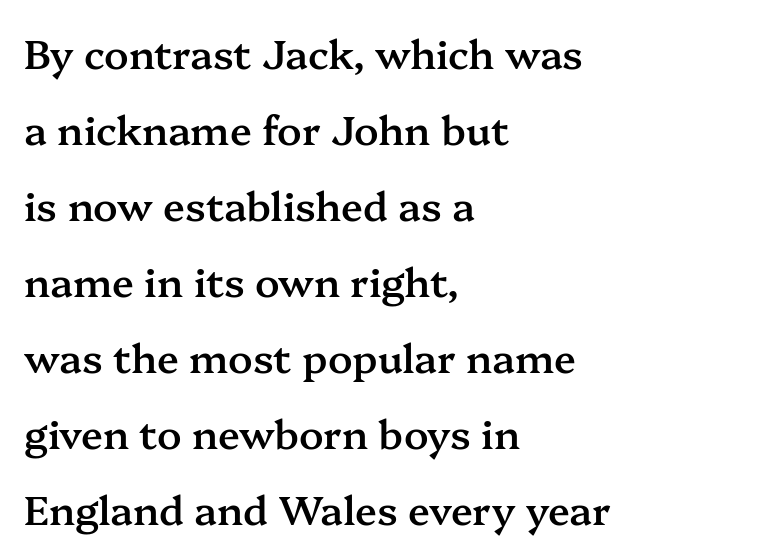
Q: Is the text bold? A: Semi-bold.
Q: Is the text italic (slanted)? A: No, it is upright.
Q: Is the typeface a serif or a sans-serif typeface? A: Serif.
Q: Is the text underlined? A: No.
Q: How is the paragraph aligned? A: Left-aligned.
Q: Is the spacing between letters normal or unusually wide? A: Normal.
Q: Is the spacing between lines tight, normal or loose? A: Loose.
Q: Width (condensed, normal, or wide)? A: Normal.
Q: Stroke contrast? A: Medium.
Q: x-height? A: Medium.
Q: Monospaced? A: No.
